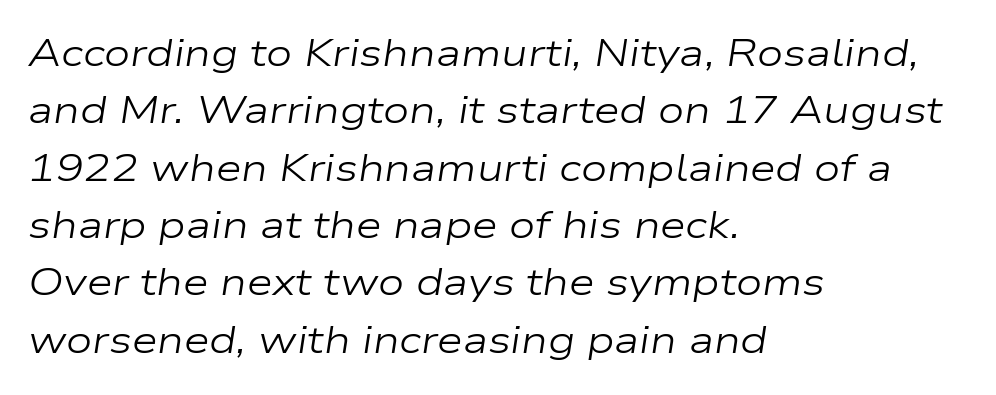
The image shows 37 px regular-weight, wide type, italic (leaning right); set left-aligned, normal line spacing (1.55x), normal letter spacing, not underlined; low stroke contrast and a medium x-height.
